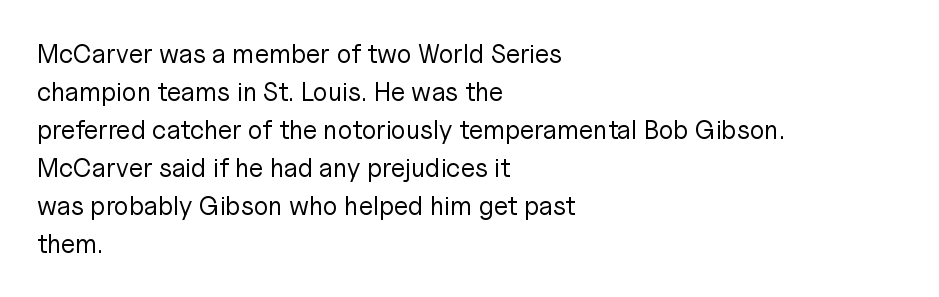
Q: Is the text bold? A: No.
Q: Is the text italic (slanted)? A: No, it is upright.
Q: Is the text underlined? A: No.
Q: How is the paragraph aligned? A: Left-aligned.
Q: Is the spacing between letters normal or unusually wide? A: Normal.
Q: Is the spacing between lines tight, normal or loose? A: Normal.
